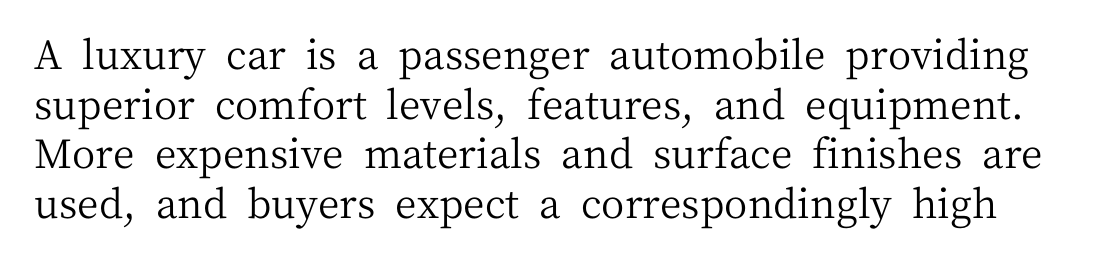
Upright lettering throughout. Any mark beneath the type? The region is blank. The letters look calm and open, with moderate or lighter stems. Yep, those are serifs on the letters. The rendering keeps characters at their native spacing. This sample has the flowing, uneven cadence of proportional lettering.
